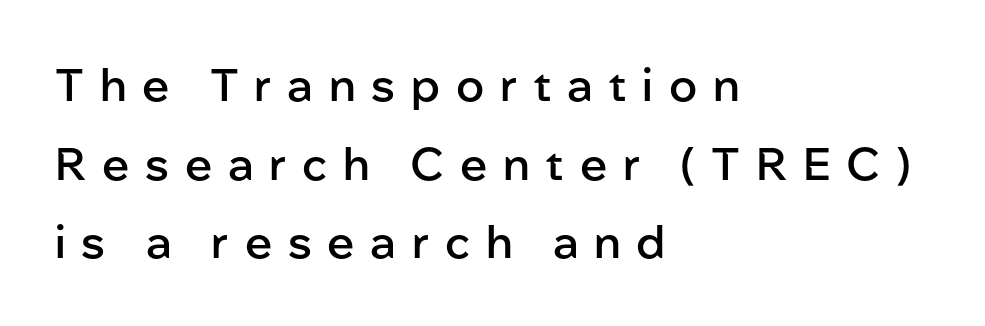
Look at the tracking — it's clearly loosened, letters drifting apart. A typesetter would mark this as roman, not italic. Quick note: underline off. Nothing sits at the stroke ends, so this counts as sans-serif. A semibold gives these letters moderate extra thickness, short of bold. Character widths vary here, with narrow letters taking less room than wide ones.
